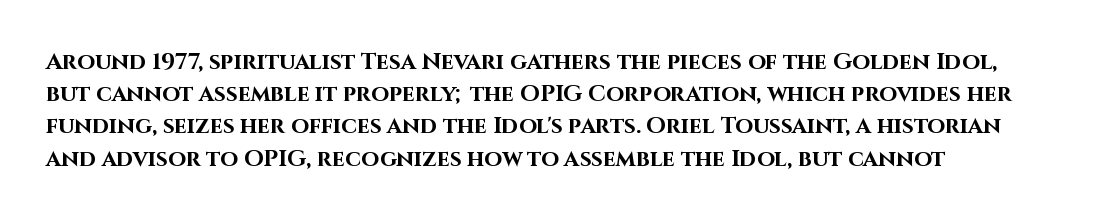
{"italic": "no", "bold": "yes", "underline": "no", "align": "left", "line_spacing": "normal", "line_spacing_ratio": 1.4, "letter_spacing": "normal", "letter_spacing_em": 0.0, "glyph_px": 23}
